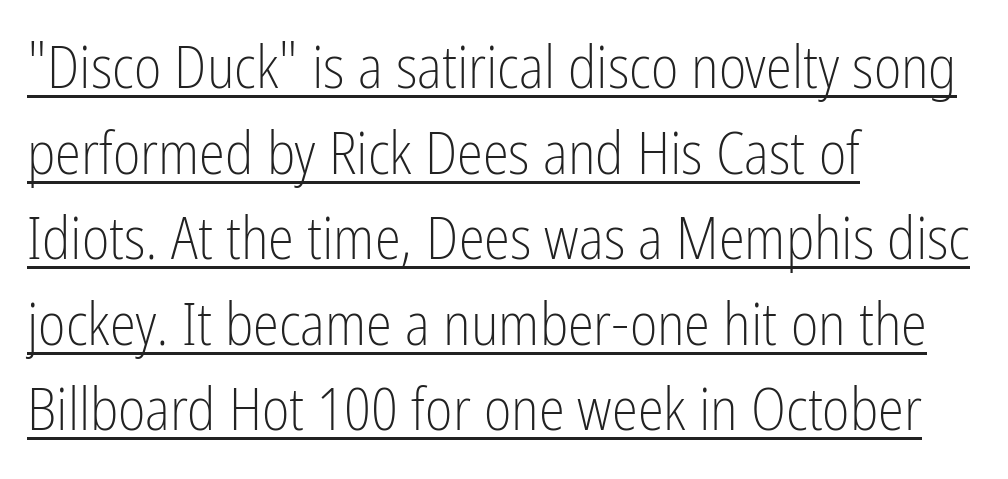
The image shows 59 px light, condensed sans-serif type, upright; set left-aligned, normal line spacing (1.45x), normal letter spacing, underlined; low stroke contrast and a medium x-height.
